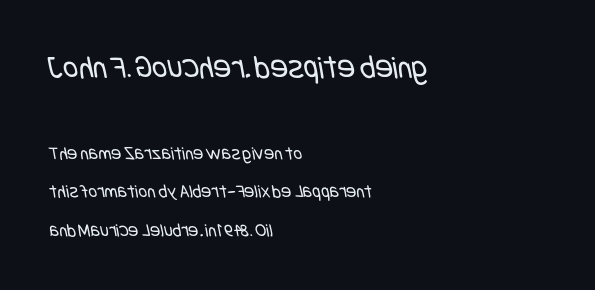
These lines are set flush left with a ragged right edge. Nothing heavy about these letters — not bold at all. Caption: upper text group enlarged, lower text group reduced. This rendering employs a face without finishing strokes, i.e., a sans-serif.
